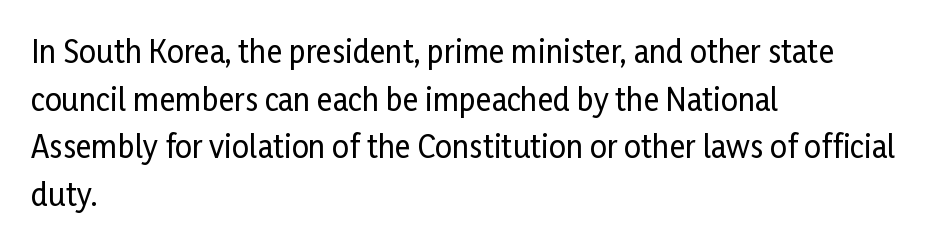
The setting favours the left margin, as ordinary paragraphs usually do. The passage shown stacks its lines at a standard gap. The strip under each line holds only bare page. Examine the stroke ends and you'll find no serifs.
